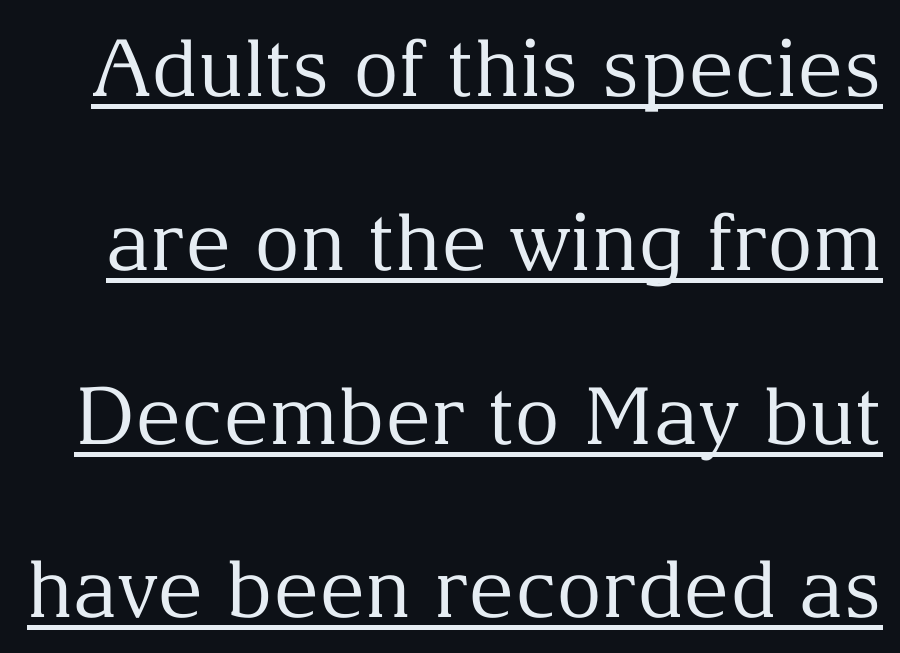
The image shows 79 px regular-weight serif type, upright; set loose line spacing (2.2x), normal letter spacing, underlined; medium stroke contrast and a medium x-height.
